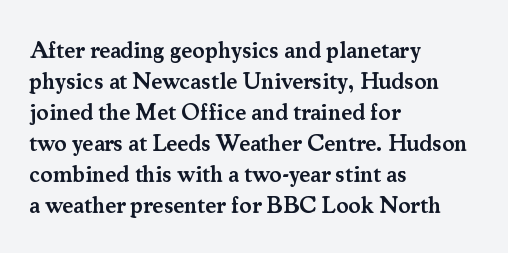
A bare baseline throughout the passage. The gaps between neighbouring characters are ordinary and unremarkable. These lines were composed using upright roman letters. Honestly, the row spacing looks completely unremarkable. In terms of weight, the rendering is demibold, just under bold. The typesetter chose a ragged-right arrangement here.
